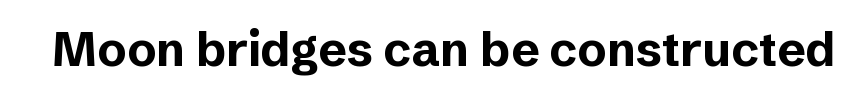
Letterform terminals end flat and unadorned throughout the passage. The gaps between neighbouring characters are ordinary and unremarkable. Each letter keeps its own natural width here, so spacing adapts to shape. Quick note: underline off. Heavy-handed strokes throughout: this text is bold. Posture: straight, roman, zero tilt.
